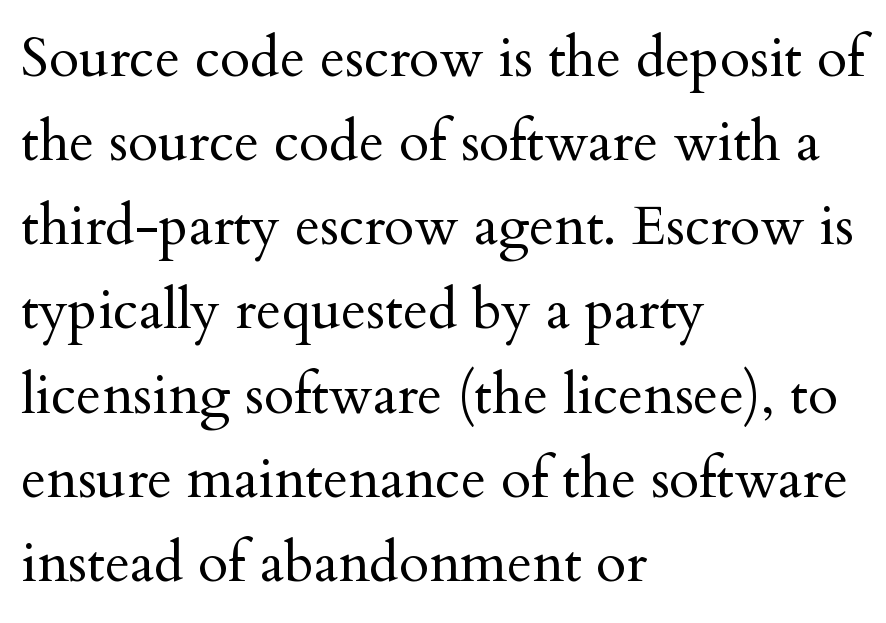
Q: Is the text bold? A: No.
Q: Is the text italic (slanted)? A: No, it is upright.
Q: Is the typeface a serif or a sans-serif typeface? A: Serif.
Q: Is the text underlined? A: No.
Q: How is the paragraph aligned? A: Left-aligned.
Q: Is the spacing between letters normal or unusually wide? A: Normal.
Q: Is the spacing between lines tight, normal or loose? A: Normal.
Q: Width (condensed, normal, or wide)? A: Normal.
Q: Stroke contrast? A: Medium.
Q: x-height? A: Small.
Q: Monospaced? A: No.
